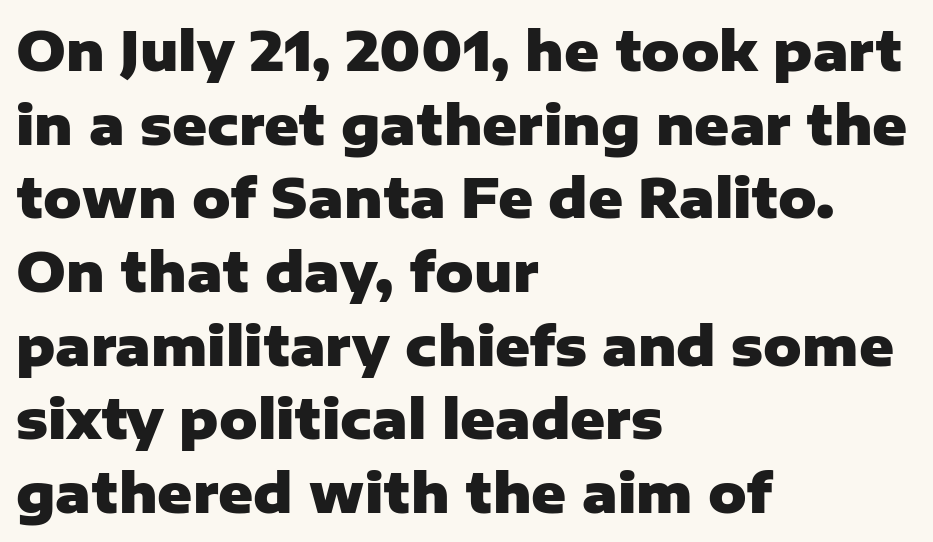
{"serif": "no", "italic": "no", "bold": "yes", "weight": "heavy", "width": "normal", "stroke_contrast": "low", "x_height": "medium", "monospaced": "no", "underline": "no", "align": "left", "line_spacing": "normal", "line_spacing_ratio": 1.39, "letter_spacing": "normal", "letter_spacing_em": 0.0, "glyph_px": 53}
